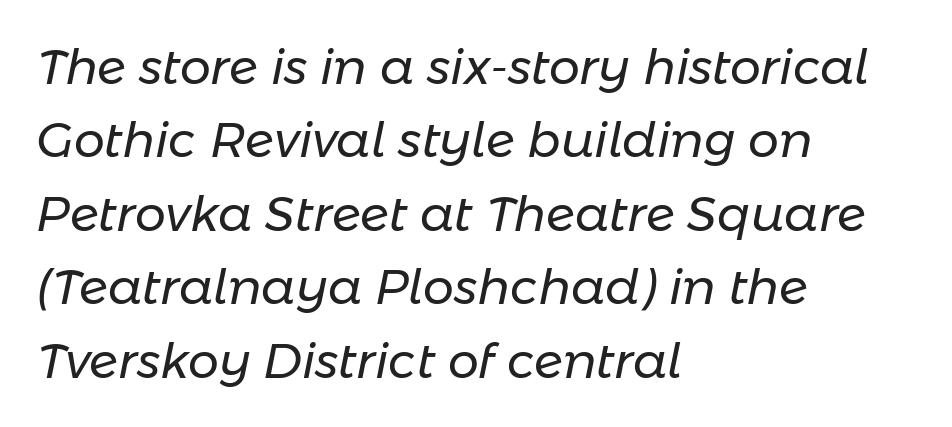
{"italic": "yes", "lean": "right", "slant_degrees": 11, "bold": "no", "weight": "regular", "width": "normal", "stroke_contrast": "low", "x_height": "medium", "monospaced": "no", "underline": "no", "align": "left", "line_spacing": "normal", "line_spacing_ratio": 1.5, "letter_spacing": "normal", "letter_spacing_em": 0.0, "glyph_px": 49}
